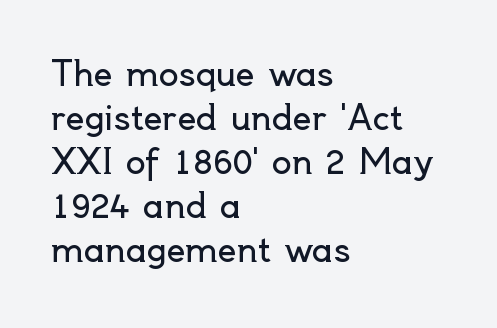
Q: Is the text bold? A: No.
Q: Is the text italic (slanted)? A: No, it is upright.
Q: Is the typeface a serif or a sans-serif typeface? A: Sans-serif.
Q: Is the text underlined? A: No.
Q: How is the paragraph aligned? A: Left-aligned.
Q: Is the spacing between letters normal or unusually wide? A: Normal.
Q: Is the spacing between lines tight, normal or loose? A: Normal.
Q: Width (condensed, normal, or wide)? A: Normal.
Q: x-height? A: Small.
Q: Monospaced? A: No.
